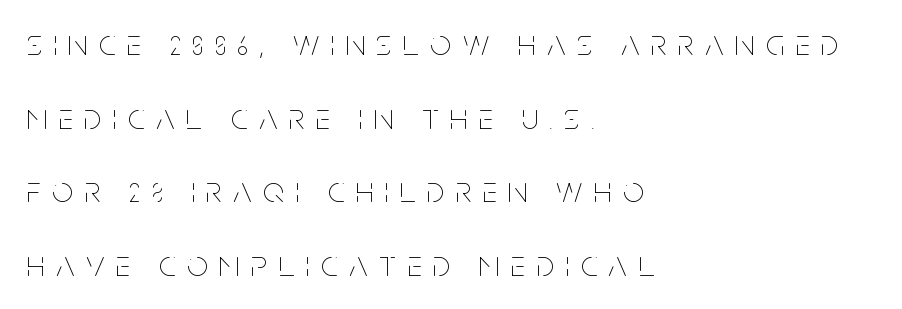
Q: Is the text bold? A: No.
Q: Is the text italic (slanted)? A: No, it is upright.
Q: Is the text underlined? A: No.
Q: How is the paragraph aligned? A: Left-aligned.
Q: Is the spacing between letters normal or unusually wide? A: Unusually wide.
Q: Is the spacing between lines tight, normal or loose? A: Loose.
Q: Width (condensed, normal, or wide)? A: Condensed.
Q: Stroke contrast? A: Low.
Q: x-height? A: Large.
Q: Monospaced? A: No.
